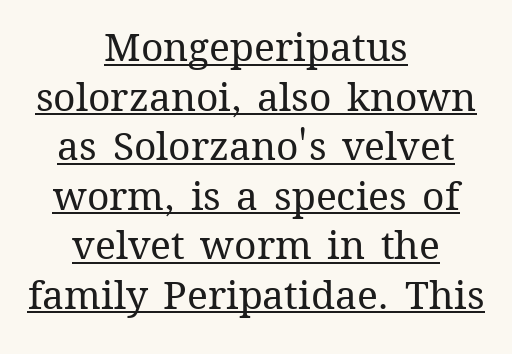
Q: Is the text bold? A: No.
Q: Is the text italic (slanted)? A: No, it is upright.
Q: Is the text underlined? A: Yes.
Q: How is the paragraph aligned? A: Centered.
Q: Is the spacing between letters normal or unusually wide? A: Normal.
Q: Is the spacing between lines tight, normal or loose? A: Normal.
Q: Width (condensed, normal, or wide)? A: Normal.
Q: Stroke contrast? A: Medium.
Q: x-height? A: Medium.
Q: Monospaced? A: No.
